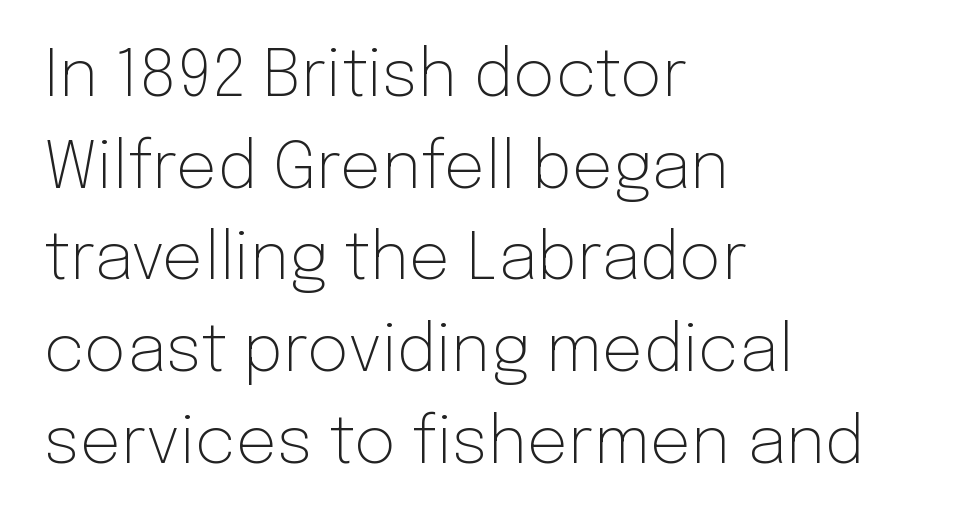
{"serif": "no", "italic": "no", "bold": "no", "weight": "light", "width": "normal", "stroke_contrast": "low", "x_height": "medium", "monospaced": "no", "underline": "no", "align": "left", "line_spacing": "normal", "line_spacing_ratio": 1.41, "letter_spacing": "normal", "letter_spacing_em": 0.0, "glyph_px": 65}
